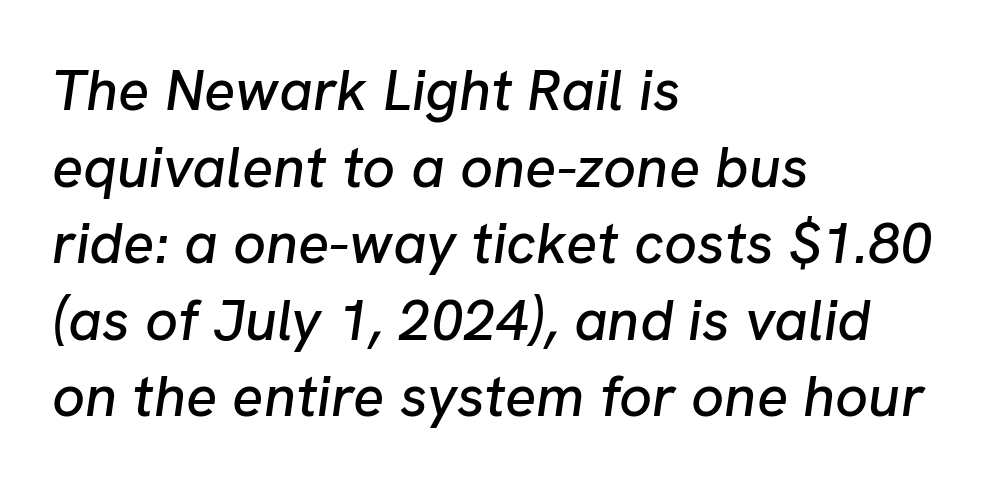
The image shows 58 px text type, italic (leaning right); set left-aligned, normal line spacing (1.32x), normal letter spacing, not underlined; low stroke contrast and a medium x-height.
